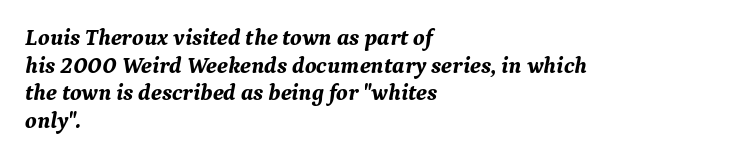
Designer's note — italics engaged. Visually the block forms a straight wall on the left and a jagged coastline on the right. Bold? Absolutely — the strokes are thick and heavy. The passage shown is not underscored anywhere. The line texture is even and compact thanks to regular tracking.
